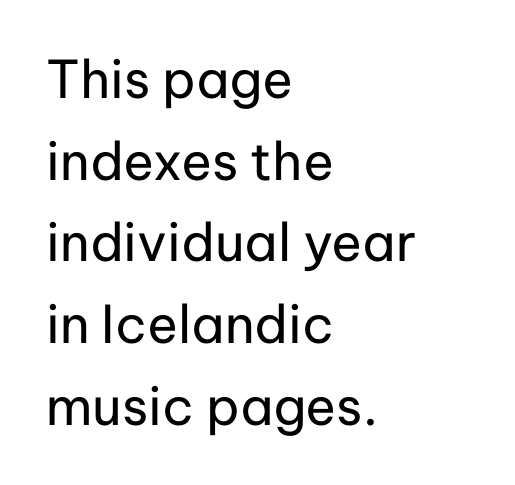
Q: Is the text bold? A: No.
Q: Is the text italic (slanted)? A: No, it is upright.
Q: Is the typeface a serif or a sans-serif typeface? A: Sans-serif.
Q: Is the text underlined? A: No.
Q: How is the paragraph aligned? A: Left-aligned.
Q: Is the spacing between letters normal or unusually wide? A: Normal.
Q: Is the spacing between lines tight, normal or loose? A: Normal.
Q: Width (condensed, normal, or wide)? A: Normal.
Q: Stroke contrast? A: Low.
Q: x-height? A: Medium.
Q: Monospaced? A: No.
